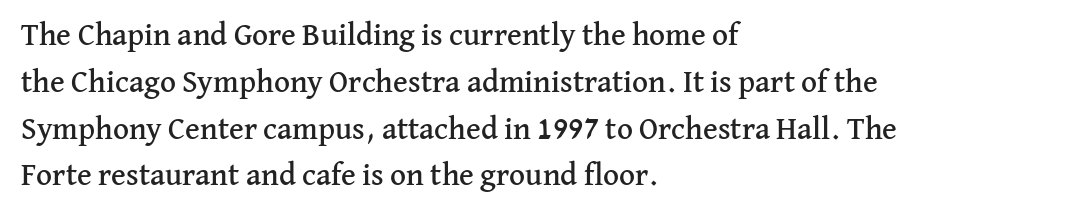
{"serif": "yes", "italic": "no", "width": "normal", "stroke_contrast": "medium", "x_height": "medium", "monospaced": "no", "underline": "no", "align": "left", "line_spacing": "normal", "line_spacing_ratio": 1.51, "letter_spacing": "normal", "letter_spacing_em": 0.0, "glyph_px": 31}
